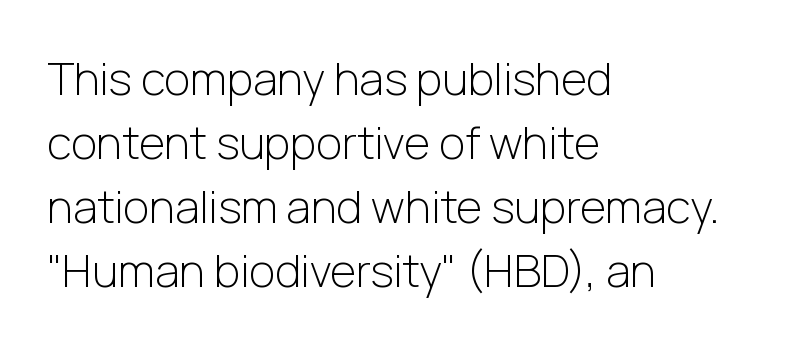
{"serif": "no", "italic": "no", "bold": "no", "weight": "light", "width": "normal", "stroke_contrast": "low", "x_height": "medium", "monospaced": "no", "underline": "no", "align": "left", "line_spacing": "normal", "line_spacing_ratio": 1.42, "letter_spacing": "normal", "letter_spacing_em": 0.0, "glyph_px": 45}
